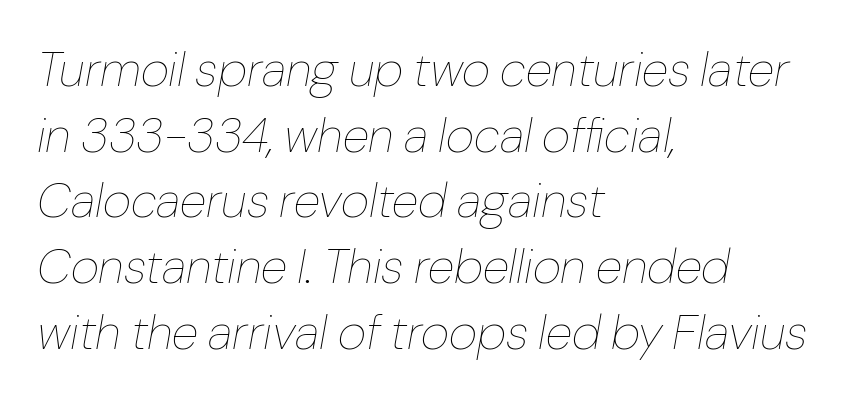
The setting favours the left margin, as ordinary paragraphs usually do. Check under the words: just untouched page. Character widths vary here, with narrow letters taking less room than wide ones. The face used here has a pronounced slope to its letters. Between one letter and the next there's only the usual sliver of space. Stroke thickness stays within the range of a standard reading face or lighter.
